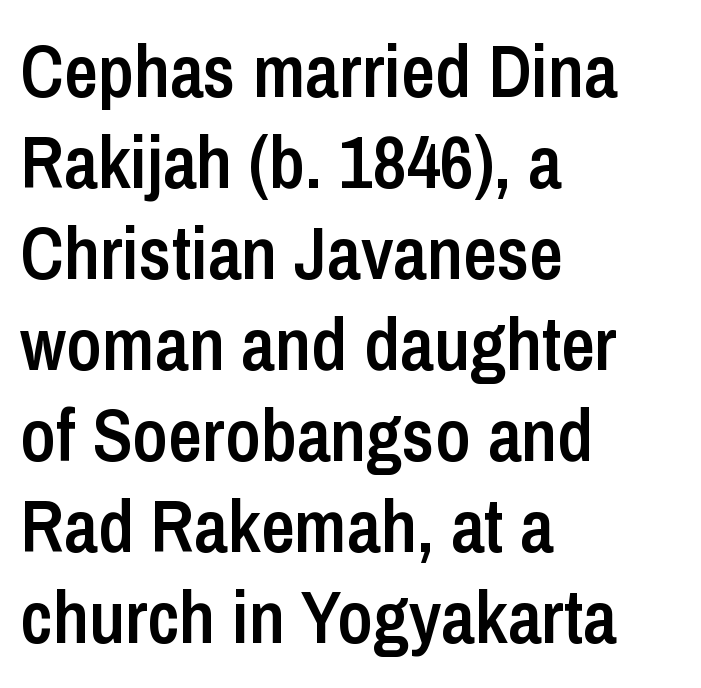
The image shows 74 px semibold, condensed sans-serif type, upright; set left-aligned, line spacing 1.23x, normal letter spacing, not underlined; low stroke contrast and a medium x-height.
